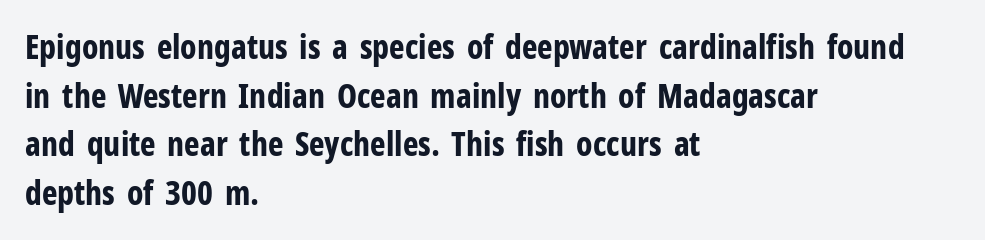
Bare-footed words on every line. Set as a true bold cut, around the 700 mark. This rendering employs a face without finishing strokes, i.e., a sans-serif. The face used here is rendered with its standard letterfit.
